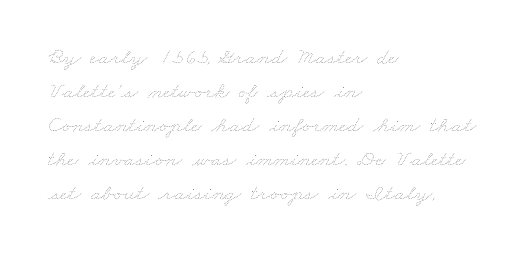
Q: Is the text bold? A: No.
Q: Is the text underlined? A: No.
Q: How is the paragraph aligned? A: Left-aligned.
Q: Is the spacing between letters normal or unusually wide? A: Normal.
Q: Is the spacing between lines tight, normal or loose? A: Normal.
